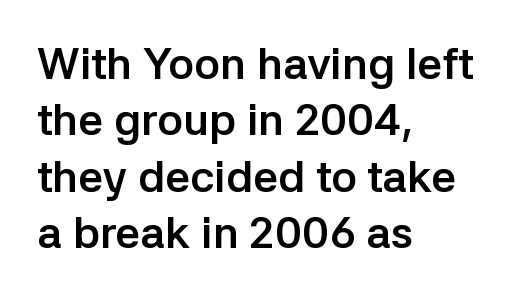
The image shows 44 px semibold sans-serif type, upright; set left-aligned, normal line spacing (1.28x), normal letter spacing, not underlined; low stroke contrast and a medium x-height.
